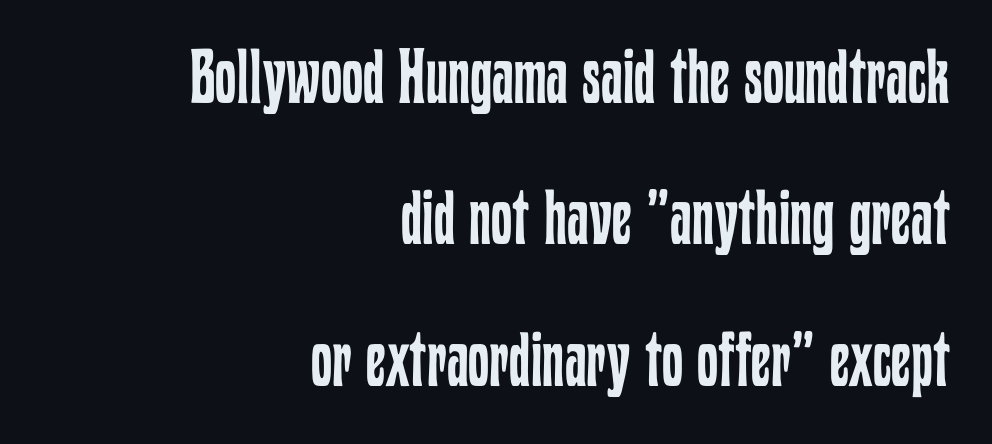
The image shows 76 px regular-weight, condensed type, upright; set right-aligned, line spacing 1.86x, normal letter spacing, not underlined; low stroke contrast and a medium x-height.
